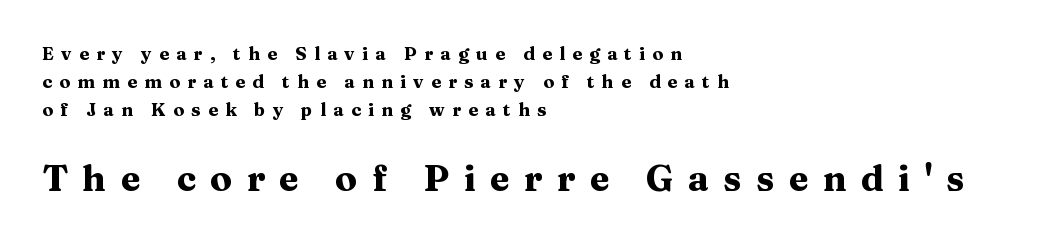
The image shows 36 px heavy, wide serif type, upright; set left-aligned, normal line spacing (1.56x), unusually wide letter spacing (+0.4 em), not underlined; the second (bottom) block is 2.0x larger; medium stroke contrast and a medium x-height.
